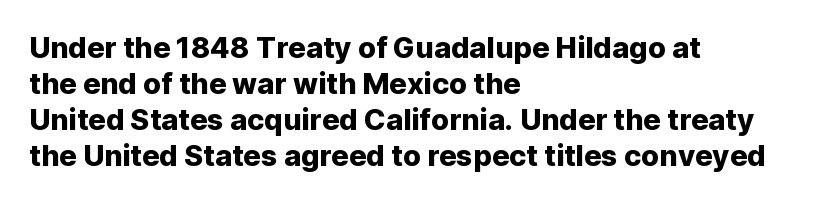
Q: Is the text italic (slanted)? A: No, it is upright.
Q: Is the typeface a serif or a sans-serif typeface? A: Sans-serif.
Q: Is the text underlined? A: No.
Q: How is the paragraph aligned? A: Left-aligned.
Q: Is the spacing between letters normal or unusually wide? A: Normal.
Q: Width (condensed, normal, or wide)? A: Normal.
Q: Stroke contrast? A: Low.
Q: x-height? A: Medium.
Q: Monospaced? A: No.
